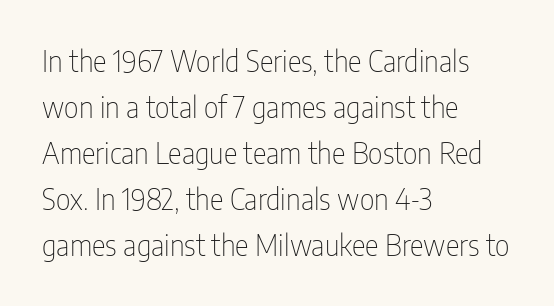
The gap between lines stays unmarked. This is sans-serif lettering, the kind often seen on screens and signage. Each letter keeps its own natural width here, so spacing adapts to shape. Stem width sits at or under what a default text font uses.
